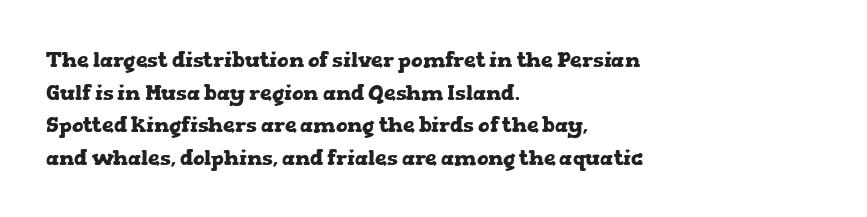
Q: Is the text bold? A: Yes.
Q: Is the text italic (slanted)? A: No, it is upright.
Q: Is the text underlined? A: No.
Q: How is the paragraph aligned? A: Left-aligned.
Q: Is the spacing between letters normal or unusually wide? A: Normal.
Q: Is the spacing between lines tight, normal or loose? A: Normal.
